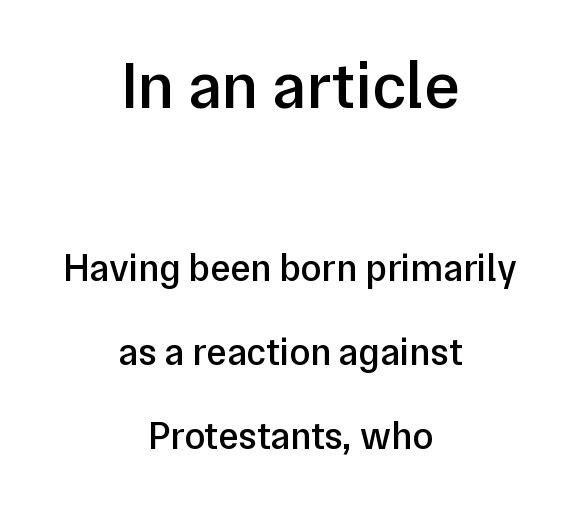
The image shows 66 px semibold sans-serif type, upright; set centered, loose line spacing (2.21x), normal letter spacing, not underlined; the first (top) block is 1.74x larger; low stroke contrast and a medium x-height.
